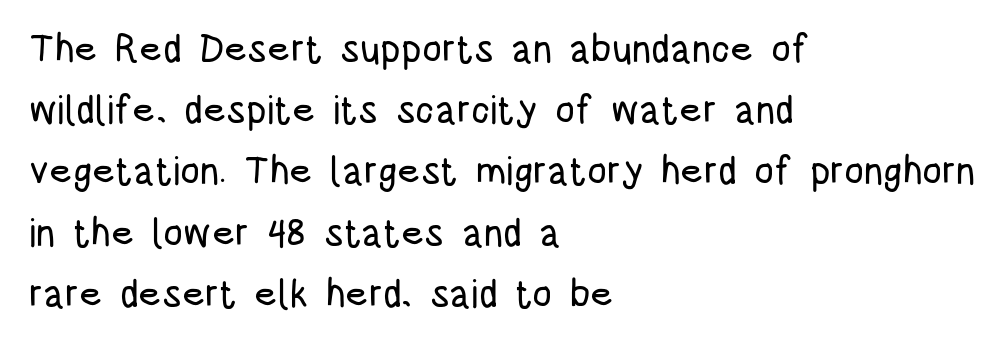
Honestly, the letter spacing is just normal — you wouldn't notice it. This is roman type, the default non-slanted kind. If you drew a ruler down the left edge, every line would touch it. Check the space under the baseline: it is left empty.
